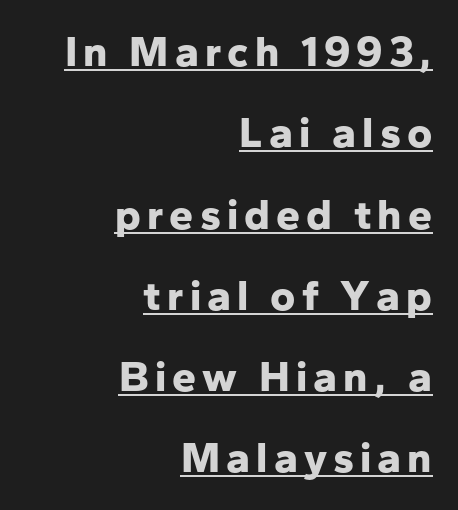
Q: Is the text bold? A: Yes.
Q: Is the text italic (slanted)? A: No, it is upright.
Q: Is the typeface a serif or a sans-serif typeface? A: Sans-serif.
Q: Is the text underlined? A: Yes.
Q: How is the paragraph aligned? A: Right-aligned.
Q: Width (condensed, normal, or wide)? A: Normal.
Q: Stroke contrast? A: Low.
Q: x-height? A: Medium.
Q: Monospaced? A: No.
